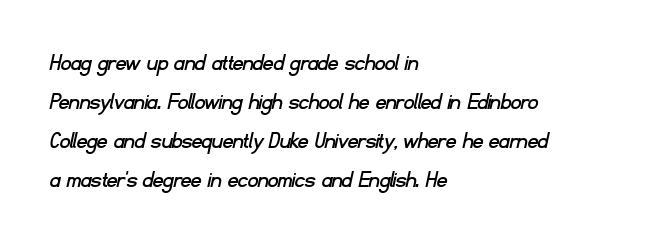
Q: Is the text underlined? A: No.
Q: How is the paragraph aligned? A: Left-aligned.
Q: Is the spacing between letters normal or unusually wide? A: Normal.
Q: Is the spacing between lines tight, normal or loose? A: Normal.
